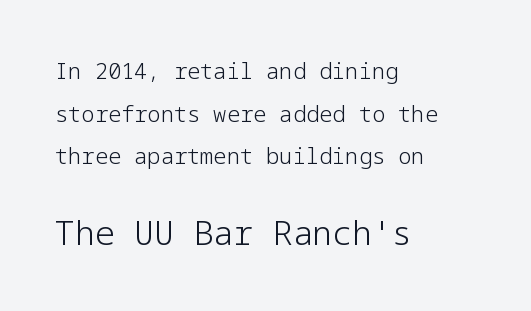
The paragraph shown leans on its left margin. Posture: upright roman. This layout puts the modest block above and the oversized block below. The strokes are not fattened; the text isn't bold. Decoration check: the copy has no underline. Spacing between characters is what you'd get straight out of the box.
